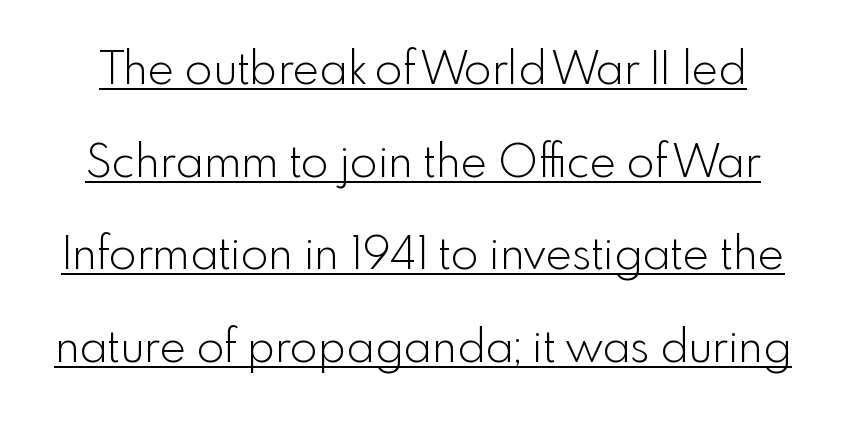
Students, note that the glyphs here touch the page at normal intervals. Upright lettering throughout. Typographically, this falls in the sans-serif category. Counters stay open thanks to moderate or lighter strokes.
